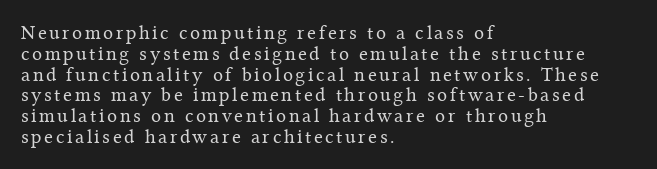
The paragraph has a hard left edge and a soft right edge. Compared with typical paragraphs, the rows here are closer together. No word sits above an underline. Think standard paragraph weight, or any step lighter than that.
